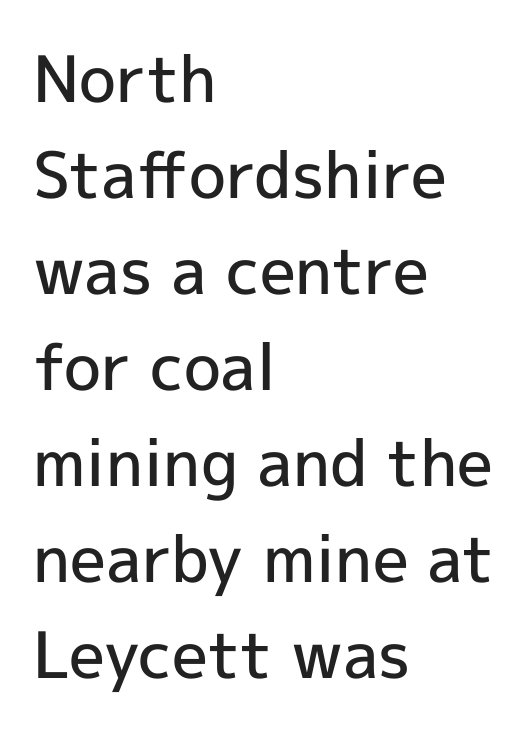
The font is running at a semibold setting, under full bold. You can tell it's not italic because the verticals are truly vertical. The passage shown has conventional tracking throughout. Spacing verdict: proportional, widths tailored to each character. Successive baselines arrive at the customary interval. This rendering features lettering with no underline.
